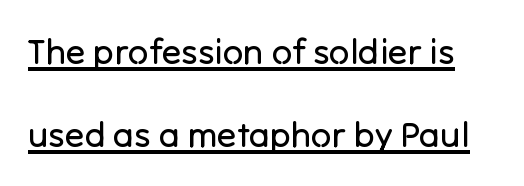
Nothing unusual about the tracking: characters are spaced as the font intends. Check the space under the baseline: a stroke is drawn there. The rendering uses natural spacing where letterforms have individual widths. The lettering holds an erect, upright posture throughout.
